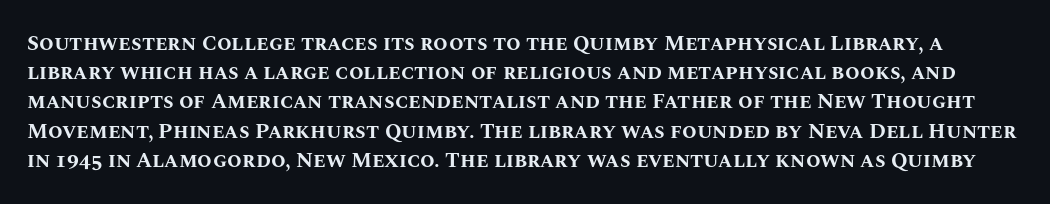
The image shows 21 px bold type, upright; set normal line spacing (1.39x), normal letter spacing, not underlined.
